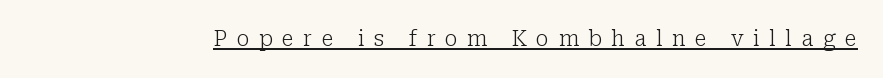
The image shows 21 px text type, upright; set unusually wide letter spacing (+0.45 em), underlined.
